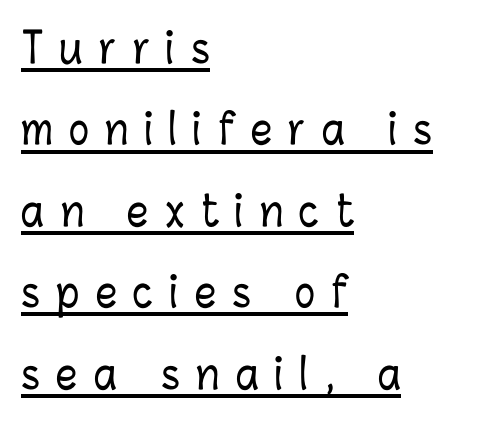
{"italic": "no", "width": "condensed", "stroke_contrast": "low", "x_height": "medium", "monospaced": "no", "underline": "yes", "align": "left", "line_spacing": "loose", "line_spacing_ratio": 1.94, "letter_spacing": "wide", "letter_spacing_em": 0.39, "glyph_px": 42}
